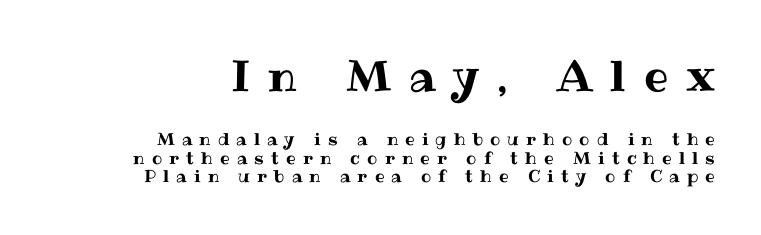
{"italic": "no", "width": "normal", "stroke_contrast": "medium", "x_height": "medium", "monospaced": "no", "underline": "no", "align": "right", "line_spacing": "tight", "line_spacing_ratio": 1.09, "letter_spacing": "wide", "letter_spacing_em": 0.42, "larger_block": "first", "size_ratio": 2.53, "glyph_px": 43}
